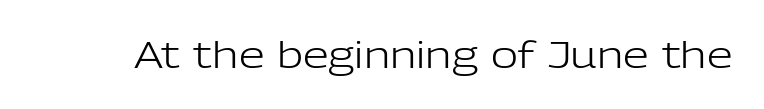
Q: Is the text bold? A: No.
Q: Is the text italic (slanted)? A: No, it is upright.
Q: Is the typeface a serif or a sans-serif typeface? A: Sans-serif.
Q: Is the text underlined? A: No.
Q: Is the spacing between letters normal or unusually wide? A: Normal.
Q: Width (condensed, normal, or wide)? A: Normal.
Q: Stroke contrast? A: Low.
Q: x-height? A: Medium.
Q: Monospaced? A: No.
